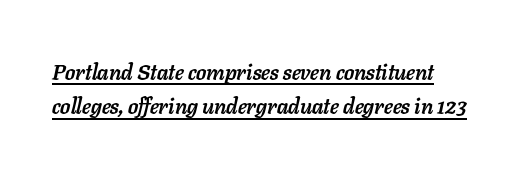
{"italic": "yes", "lean": "right", "slant_degrees": 11, "bold": "yes", "underline": "yes", "align": "left", "line_spacing": "normal", "line_spacing_ratio": 1.56, "letter_spacing": "normal", "letter_spacing_em": 0.0, "glyph_px": 22}
